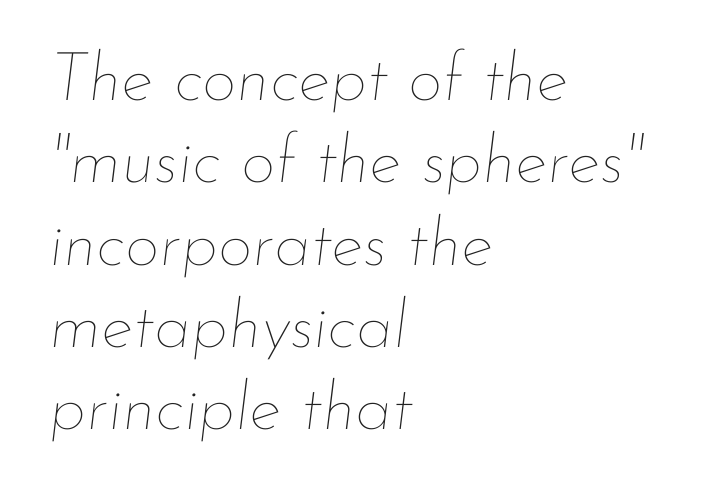
{"italic": "yes", "lean": "right", "slant_degrees": 7, "bold": "no", "weight": "thin", "width": "normal", "stroke_contrast": "low", "x_height": "small", "monospaced": "no", "underline": "no", "align": "left", "line_spacing_ratio": 1.21, "letter_spacing": "normal", "letter_spacing_em": 0.0, "glyph_px": 68}
